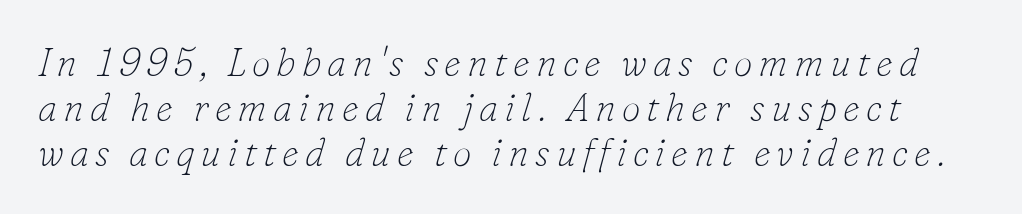
Q: Is the text bold? A: No.
Q: Is the text italic (slanted)? A: Yes, it leans right by about 16 degrees.
Q: Is the typeface a serif or a sans-serif typeface? A: Serif.
Q: Is the text underlined? A: No.
Q: Width (condensed, normal, or wide)? A: Normal.
Q: Stroke contrast? A: Low.
Q: x-height? A: Small.
Q: Monospaced? A: No.
